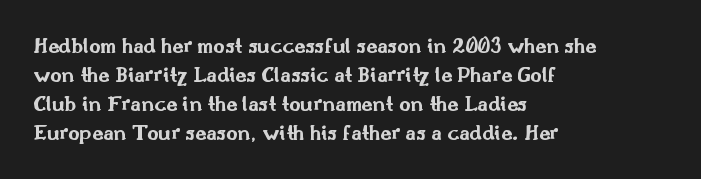
Q: Is the text bold? A: Yes.
Q: Is the text italic (slanted)? A: No, it is upright.
Q: Is the text underlined? A: No.
Q: How is the paragraph aligned? A: Left-aligned.
Q: Is the spacing between letters normal or unusually wide? A: Normal.
Q: Is the spacing between lines tight, normal or loose? A: Normal.
